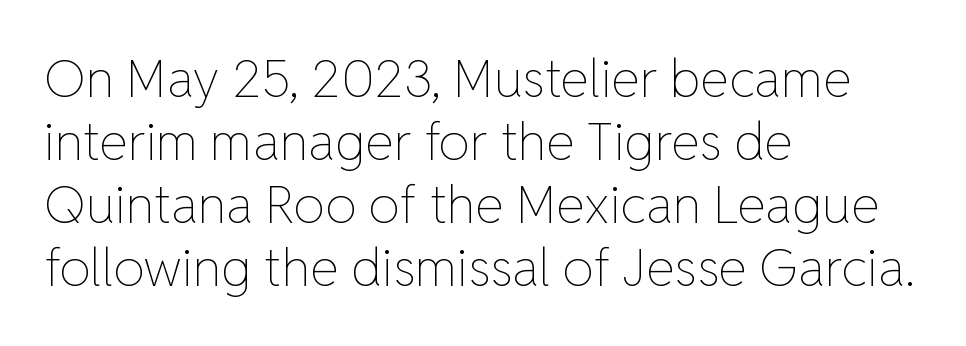
Q: Is the text bold? A: No.
Q: Is the text italic (slanted)? A: No, it is upright.
Q: Is the text underlined? A: No.
Q: How is the paragraph aligned? A: Left-aligned.
Q: Is the spacing between letters normal or unusually wide? A: Normal.
Q: Width (condensed, normal, or wide)? A: Normal.
Q: Stroke contrast? A: Low.
Q: x-height? A: Medium.
Q: Monospaced? A: No.
